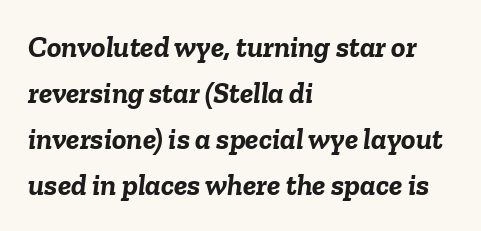
The specimen reads as italic at a glance. Reading down the column, the eye jumps a familiar distance to each next line. A typesetter would call this proportional, since set widths differ per character. These lines stack with their left ends in a neat column.
